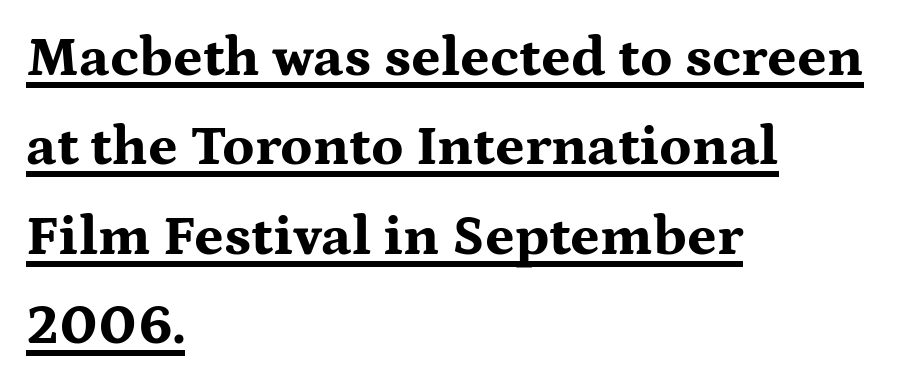
The image shows 57 px bold, wide serif type, upright; set left-aligned, normal line spacing (1.57x), normal letter spacing, underlined; medium stroke contrast and a medium x-height.
